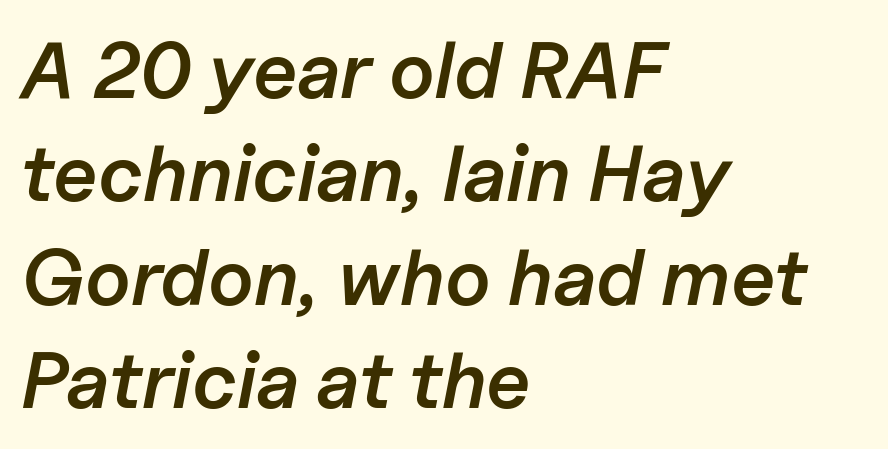
{"italic": "yes", "lean": "right", "slant_degrees": 11, "bold": "semi", "weight": "semibold", "width": "normal", "stroke_contrast": "low", "x_height": "medium", "monospaced": "no", "underline": "no", "align": "left", "line_spacing": "normal", "line_spacing_ratio": 1.31, "letter_spacing": "normal", "letter_spacing_em": 0.0, "glyph_px": 79}
